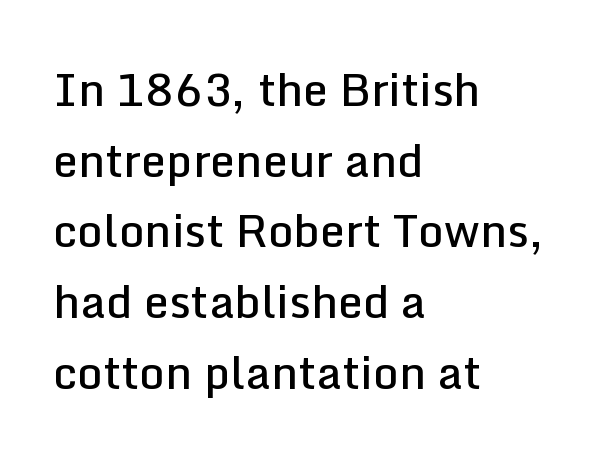
Q: Is the text bold? A: Semi-bold.
Q: Is the text italic (slanted)? A: No, it is upright.
Q: Is the typeface a serif or a sans-serif typeface? A: Sans-serif.
Q: Is the text underlined? A: No.
Q: How is the paragraph aligned? A: Left-aligned.
Q: Is the spacing between letters normal or unusually wide? A: Normal.
Q: Is the spacing between lines tight, normal or loose? A: Normal.
Q: Width (condensed, normal, or wide)? A: Normal.
Q: Stroke contrast? A: Low.
Q: x-height? A: Medium.
Q: Monospaced? A: No.
